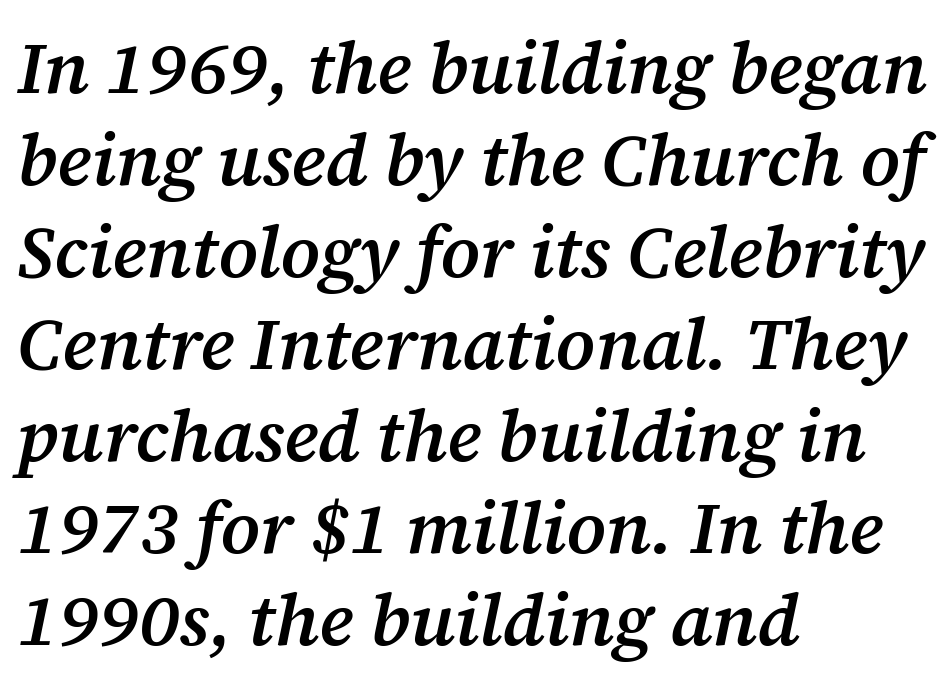
Q: Is the text bold? A: Semi-bold.
Q: Is the text italic (slanted)? A: Yes, it leans right by about 12 degrees.
Q: Is the typeface a serif or a sans-serif typeface? A: Serif.
Q: Is the text underlined? A: No.
Q: How is the paragraph aligned? A: Left-aligned.
Q: Is the spacing between letters normal or unusually wide? A: Normal.
Q: Is the spacing between lines tight, normal or loose? A: Normal.
Q: Width (condensed, normal, or wide)? A: Normal.
Q: Stroke contrast? A: Medium.
Q: x-height? A: Medium.
Q: Monospaced? A: No.
